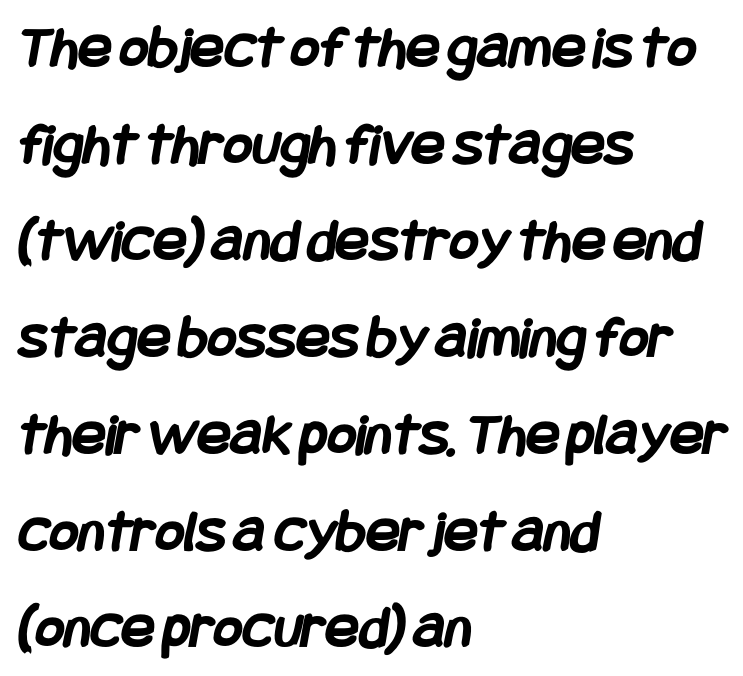
Q: Is the text bold? A: Yes.
Q: Is the typeface a serif or a sans-serif typeface? A: Sans-serif.
Q: Is the text underlined? A: No.
Q: How is the paragraph aligned? A: Left-aligned.
Q: Is the spacing between letters normal or unusually wide? A: Normal.
Q: Is the spacing between lines tight, normal or loose? A: Normal.
Q: Width (condensed, normal, or wide)? A: Condensed.
Q: Stroke contrast? A: Low.
Q: x-height? A: Large.
